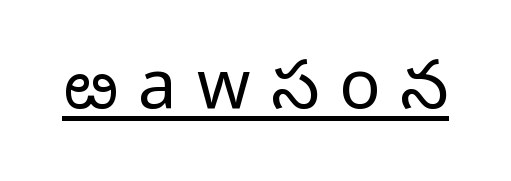
{"serif": "no", "italic": "no", "bold": "no", "weight": "light", "width": "normal", "stroke_contrast": "low", "x_height": "medium", "monospaced": "no", "underline": "yes", "letter_spacing": "wide", "letter_spacing_em": 0.3, "glyph_px": 68}
